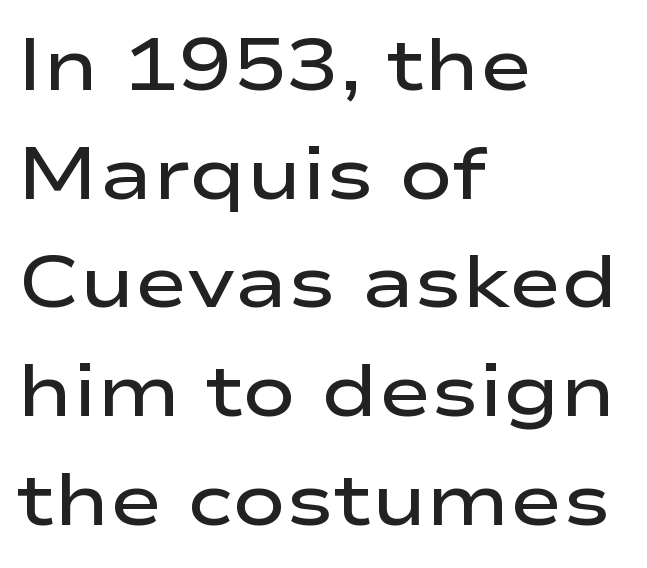
Q: Is the text bold? A: Semi-bold.
Q: Is the text italic (slanted)? A: No, it is upright.
Q: Is the typeface a serif or a sans-serif typeface? A: Sans-serif.
Q: Is the text underlined? A: No.
Q: How is the paragraph aligned? A: Left-aligned.
Q: Is the spacing between letters normal or unusually wide? A: Normal.
Q: Is the spacing between lines tight, normal or loose? A: Normal.
Q: Width (condensed, normal, or wide)? A: Wide.
Q: Stroke contrast? A: Low.
Q: x-height? A: Medium.
Q: Monospaced? A: No.
